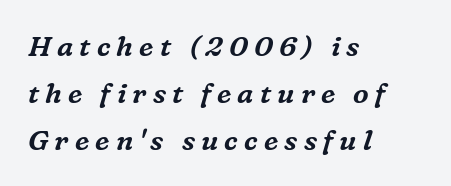
Each letter keeps its own natural width here, so spacing adapts to shape. Where is the straight margin? On the left. The rows are spaced the way most documents space them. Decoration check: the copy has no underline. Is this a sans? No — the strokes have serifs.
